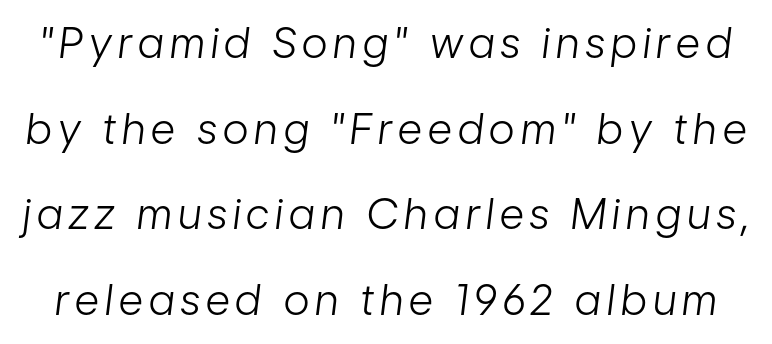
The image shows 42 px light, condensed type, italic (leaning right); set loose line spacing (2.04x), not underlined; low stroke contrast and a medium x-height.
